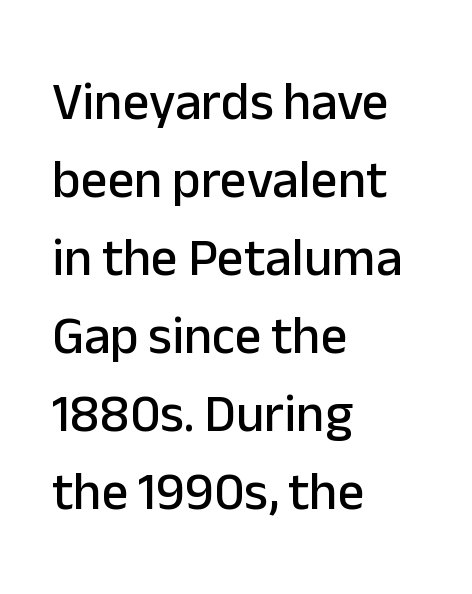
Q: Is the text italic (slanted)? A: No, it is upright.
Q: Is the typeface a serif or a sans-serif typeface? A: Sans-serif.
Q: Is the text underlined? A: No.
Q: How is the paragraph aligned? A: Left-aligned.
Q: Is the spacing between letters normal or unusually wide? A: Normal.
Q: Is the spacing between lines tight, normal or loose? A: Normal.
Q: Width (condensed, normal, or wide)? A: Normal.
Q: Stroke contrast? A: Low.
Q: x-height? A: Medium.
Q: Monospaced? A: No.
